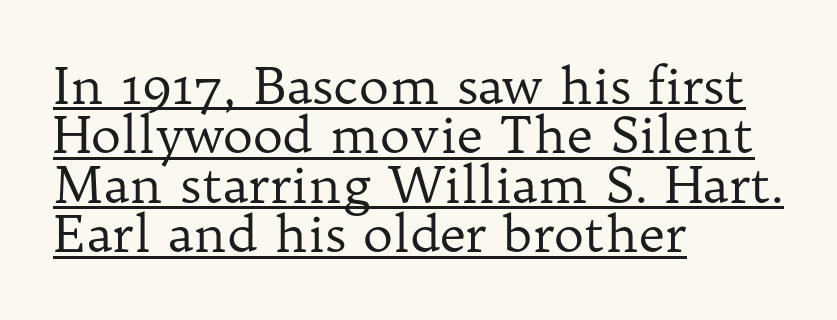
The image shows 51 px regular-weight serif type, upright; set left-aligned, tight line spacing (0.97x), normal letter spacing, underlined; low stroke contrast and a medium x-height.
